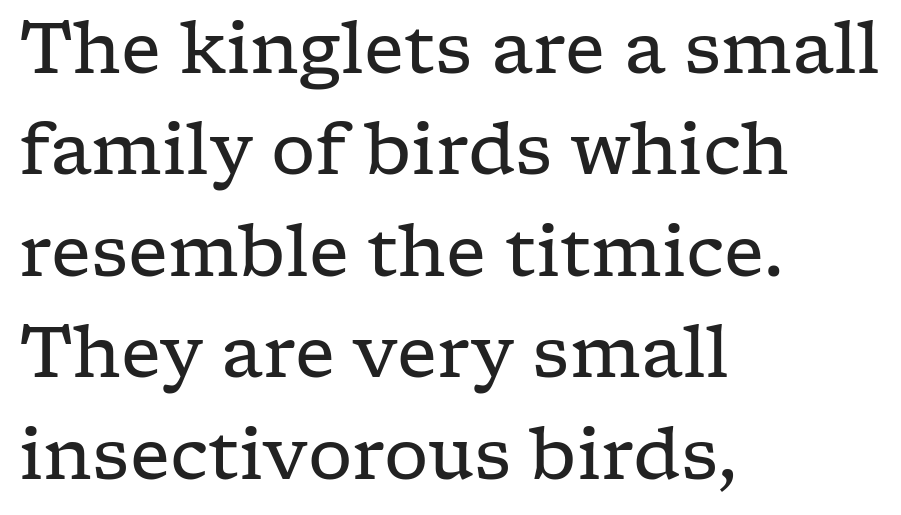
The image shows 70 px regular-weight, wide serif type, upright; set left-aligned, normal line spacing (1.45x), normal letter spacing, not underlined; low stroke contrast and a medium x-height.
